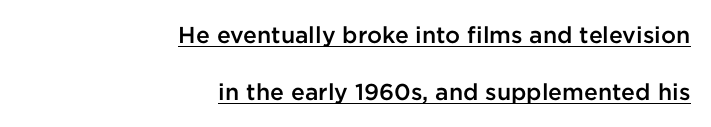
Every row of glyphs terminates at an identical x-position on the right. Short note: letters normally spaced. Interline gaps are noticeably wide in this sample. Vertical strokes here are truly vertical. Glance below the letters and you will spot a drawn line. The characters look somewhat weighty, a semibold short of true bold.
